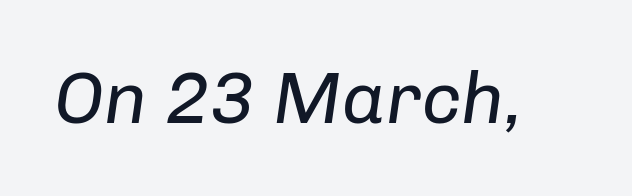
{"italic": "yes", "lean": "right", "slant_degrees": 8, "bold": "no", "weight": "regular", "width": "normal", "stroke_contrast": "low", "x_height": "medium", "monospaced": "no", "underline": "no", "letter_spacing": "normal", "letter_spacing_em": 0.0, "glyph_px": 73}
